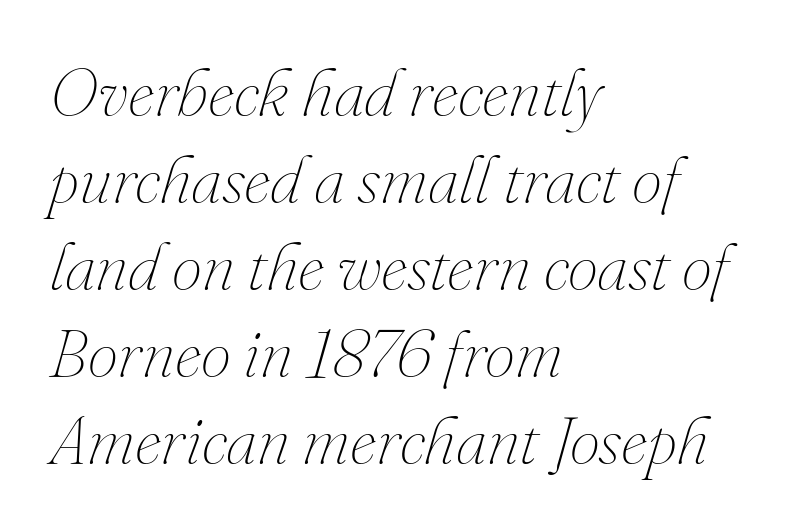
Nobody drew a line under any word here. Does the copy run flush right? No — it runs flush left. Stems and bowls with no extra thickness — not bold. Slanted lettering throughout.
